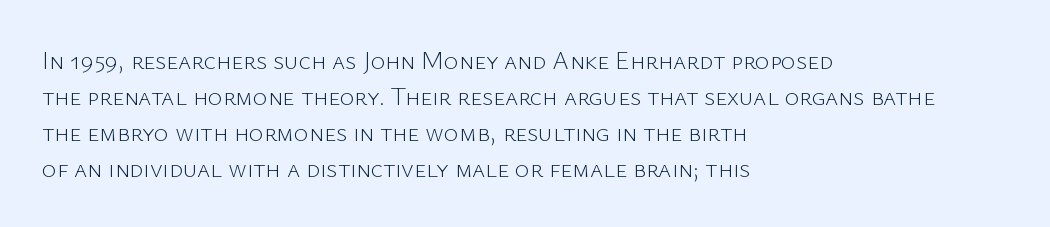
The rendering anchors every line to the left-hand side. Words appear dense and cohesive because spacing is normal. Does the leading feel generous? No, just average. A quiet, ordinary-to-light weight characterises the typeface.
